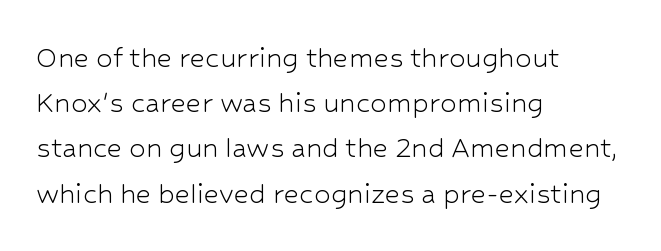
{"serif": "no", "italic": "no", "bold": "no", "weight": "light", "width": "normal", "stroke_contrast": "low", "x_height": "medium", "monospaced": "no", "underline": "no", "align": "left", "line_spacing": "normal", "line_spacing_ratio": 1.37, "letter_spacing": "normal", "letter_spacing_em": 0.0, "glyph_px": 33}
